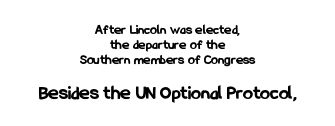
{"italic": "no", "bold": "yes", "underline": "no", "align": "center", "line_spacing": "tight", "line_spacing_ratio": 1.08, "letter_spacing": "normal", "letter_spacing_em": 0.0, "larger_block": "second", "size_ratio": 1.43, "glyph_px": 20}
